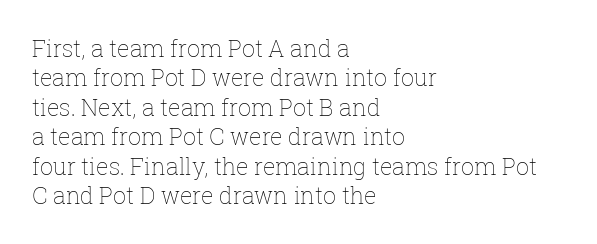
{"italic": "no", "bold": "no", "underline": "no", "align": "left", "line_spacing": "normal", "line_spacing_ratio": 1.28, "letter_spacing": "normal", "letter_spacing_em": 0.0, "glyph_px": 23}
